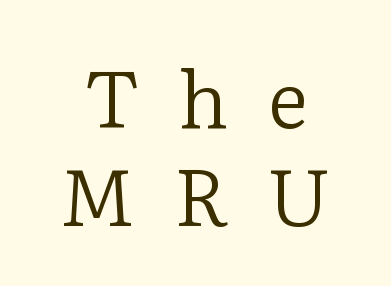
Underlining? Definitely not there. Is the stroke heavy? The answer is a plain regular-or-lighter. The rendering shows small feet on the letterforms — a serif design. Posture: straight, roman, zero tilt. Spacing verdict: proportional, widths tailored to each character. The paragraph shown floats in the horizontal middle.
